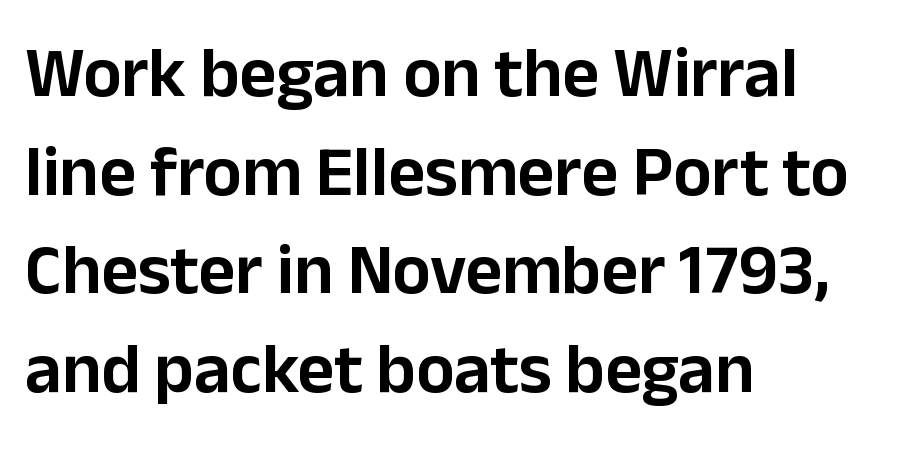
The ragged edge is on the right, which tells us the setting is flush left. Regular leading. Has an underline been added? It has not. There is no visible air inserted between adjacent glyphs. In terms of letterform style, serifs are entirely absent. The face used here is proportionally spaced, like ordinary book or web type.
